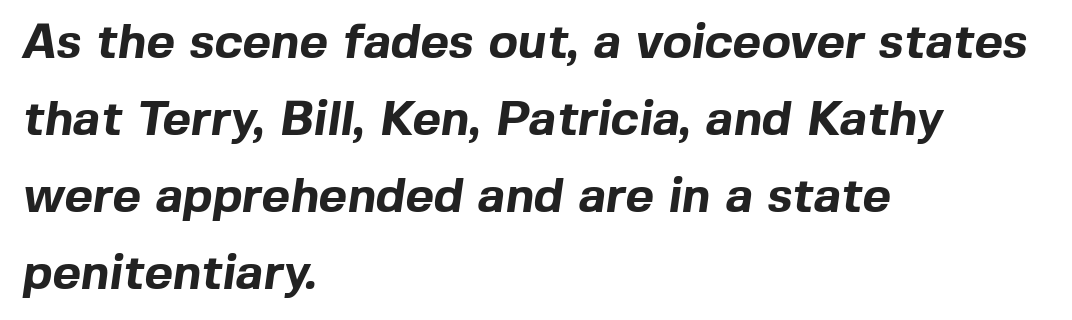
Q: Is the text bold? A: Yes.
Q: Is the typeface a serif or a sans-serif typeface? A: Sans-serif.
Q: Is the text underlined? A: No.
Q: How is the paragraph aligned? A: Left-aligned.
Q: Is the spacing between letters normal or unusually wide? A: Normal.
Q: Is the spacing between lines tight, normal or loose? A: Normal.
Q: Width (condensed, normal, or wide)? A: Normal.
Q: x-height? A: Medium.
Q: Monospaced? A: No.
